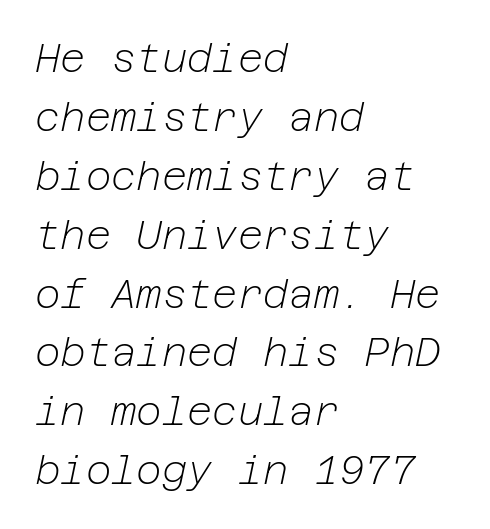
{"italic": "yes", "lean": "right", "slant_degrees": 12, "bold": "no", "weight": "light", "width": "normal", "stroke_contrast": "low", "x_height": "medium", "underline": "no", "align": "left", "line_spacing": "normal", "line_spacing_ratio": 1.51, "letter_spacing": "normal", "letter_spacing_em": 0.0, "glyph_px": 39}
